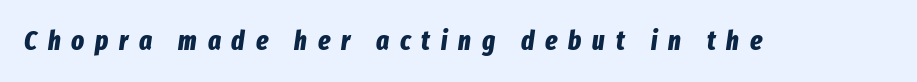
Q: Is the text bold? A: Yes.
Q: Is the text italic (slanted)? A: Yes, it leans right by about 8 degrees.
Q: Is the text underlined? A: No.
Q: Is the spacing between letters normal or unusually wide? A: Unusually wide.
